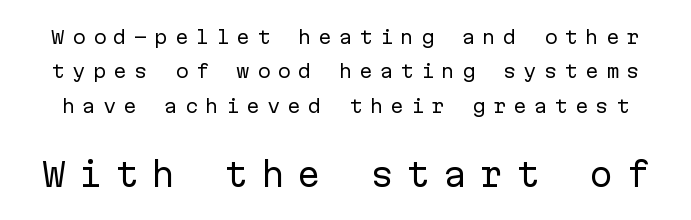
How are the letters spaced? Widely, with obvious added tracking. The following chunk of copy outweighs the initial chunk in type size. Italic: no, the glyphs are upright roman. Rows of type keep a wide berth in the vertical direction. Words float on clear page, feet unadorned.
